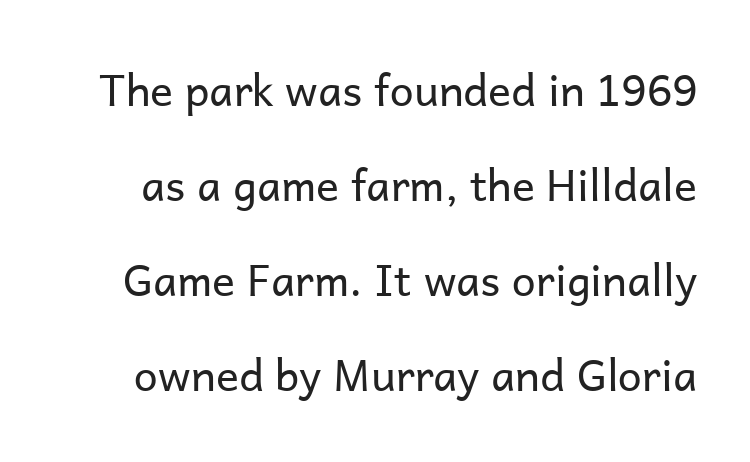
The image shows 43 px regular-weight sans-serif type, upright; set loose line spacing (2.21x), normal letter spacing, not underlined; low stroke contrast and a medium x-height.
